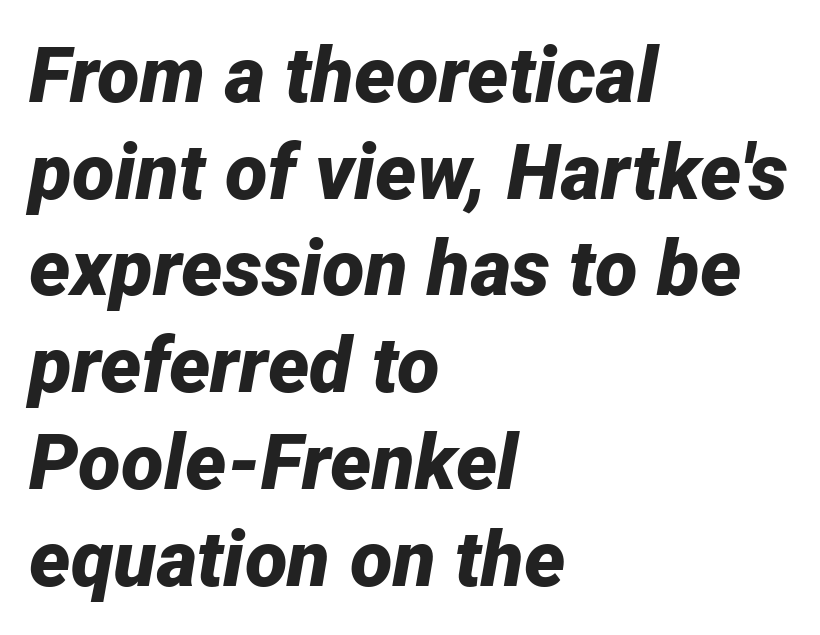
Q: Is the text bold? A: Yes.
Q: Is the text italic (slanted)? A: Yes, it leans right by about 12 degrees.
Q: Is the text underlined? A: No.
Q: How is the paragraph aligned? A: Left-aligned.
Q: Is the spacing between letters normal or unusually wide? A: Normal.
Q: Width (condensed, normal, or wide)? A: Normal.
Q: Stroke contrast? A: Low.
Q: x-height? A: Medium.
Q: Monospaced? A: No.
